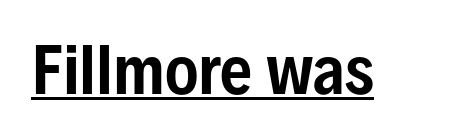
The image shows 63 px condensed sans-serif type, upright; set normal letter spacing, underlined; low stroke contrast and a medium x-height.
